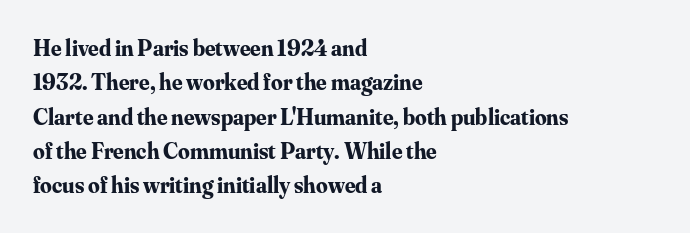
{"italic": "no", "bold": "yes", "underline": "no", "align": "left", "line_spacing": "normal", "line_spacing_ratio": 1.49, "letter_spacing": "normal", "letter_spacing_em": 0.0, "glyph_px": 23}
